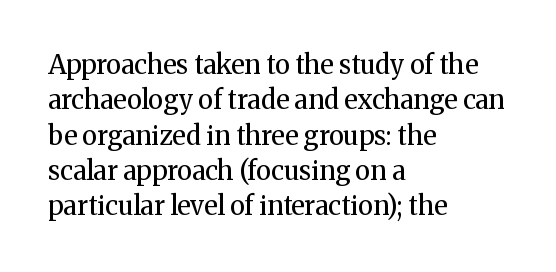
The image shows 26 px text type, upright; set left-aligned, normal line spacing (1.36x), normal letter spacing, not underlined.
